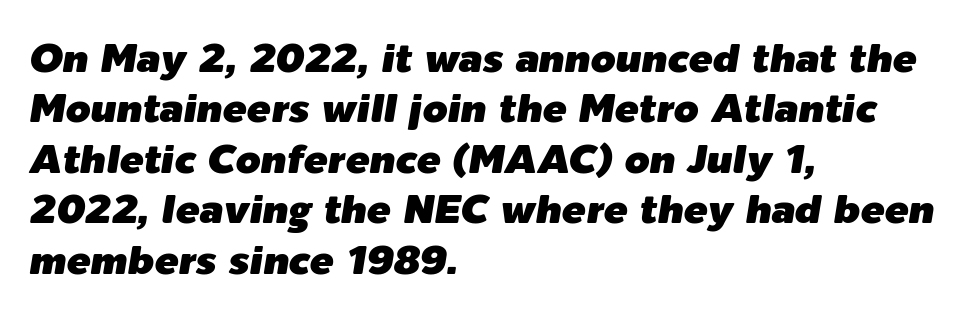
The image shows 40 px text type, italic (leaning right); set left-aligned, normal line spacing (1.26x), normal letter spacing, not underlined; low stroke contrast and a medium x-height.
